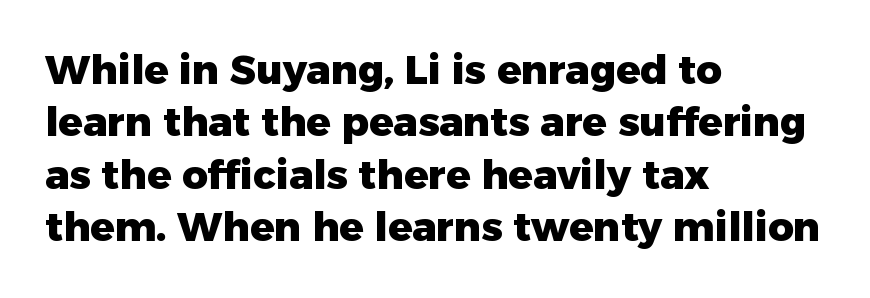
The image shows 40 px heavy sans-serif type, upright; set left-aligned, normal line spacing (1.31x), normal letter spacing, not underlined; low stroke contrast and a medium x-height.
